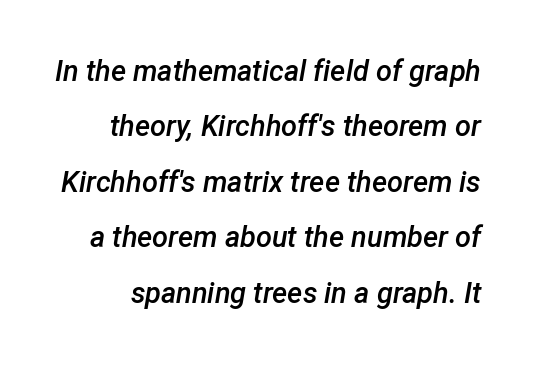
The image shows 29 px semibold type, italic (leaning right); set loose line spacing (1.91x), normal letter spacing, not underlined; low stroke contrast and a medium x-height.
